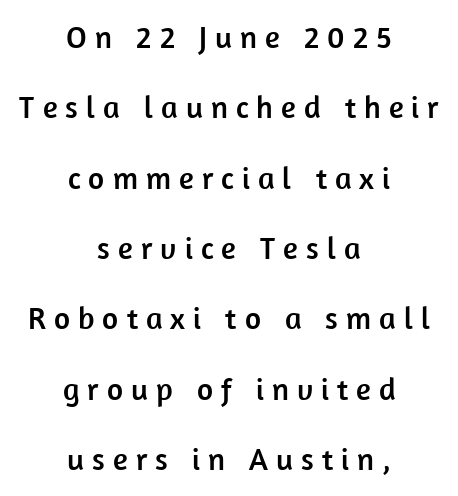
The image shows 31 px sans-serif type, upright; set centered, loose line spacing (2.27x), unusually wide letter spacing (+0.26 em), not underlined; low stroke contrast and a medium x-height.
